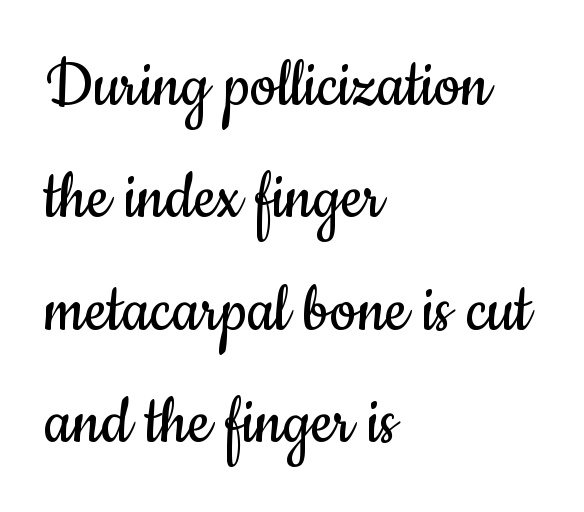
The horizontal fit of the characters is conventional and even. Classification — sans serif. The font is comparable to plain body text, perhaps lighter. Check under the words: just untouched page.
